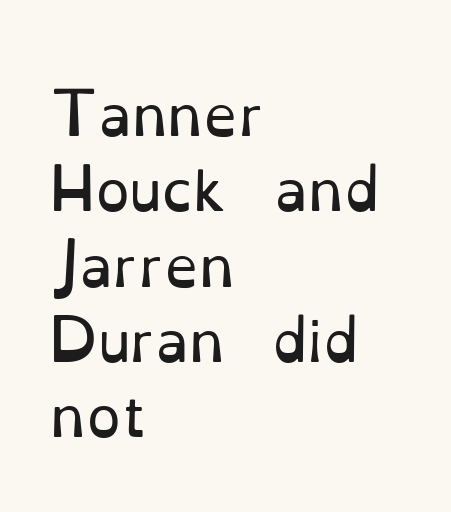
{"serif": "yes", "italic": "no", "bold": "no", "weight": "regular", "width": "normal", "stroke_contrast": "low", "x_height": "small", "monospaced": "no", "underline": "no", "align": "left", "line_spacing": "normal", "line_spacing_ratio": 1.37, "letter_spacing": "normal", "letter_spacing_em": 0.0, "glyph_px": 55}
